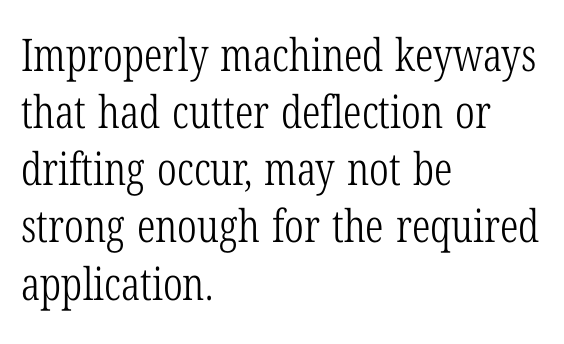
{"serif": "yes", "italic": "no", "bold": "no", "weight": "light", "width": "condensed", "stroke_contrast": "low", "x_height": "medium", "monospaced": "no", "underline": "no", "align": "left", "line_spacing": "normal", "line_spacing_ratio": 1.27, "letter_spacing": "normal", "letter_spacing_em": 0.0, "glyph_px": 45}
